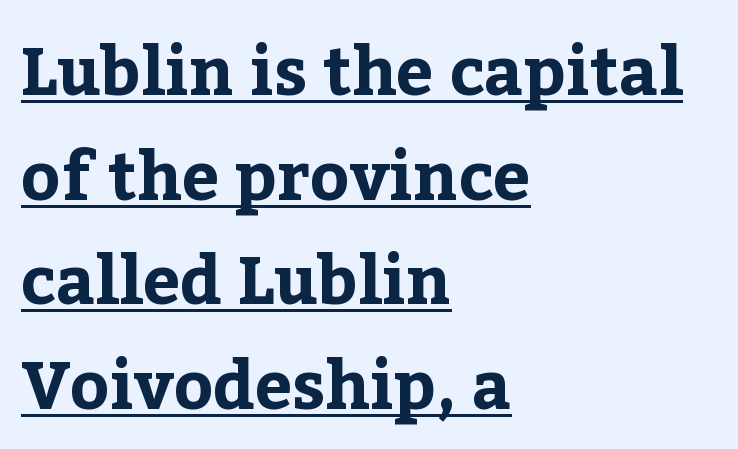
{"serif": "yes", "italic": "no", "bold": "yes", "weight": "bold", "width": "normal", "stroke_contrast": "low", "x_height": "medium", "monospaced": "no", "underline": "yes", "align": "left", "line_spacing": "normal", "line_spacing_ratio": 1.56, "letter_spacing": "normal", "letter_spacing_em": 0.0, "glyph_px": 67}
